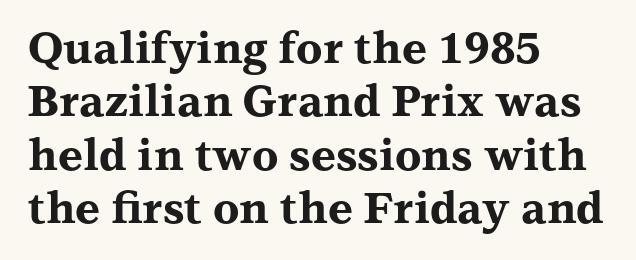
It's the straight-up-and-down kind of type. The passage shown has conventional tracking throughout. Descender tails drop into unmarked territory. Spacing verdict: proportional, widths tailored to each character. Strong, thick strokes mark this as bold type. Leftover space on each line is placed entirely after the last word.
